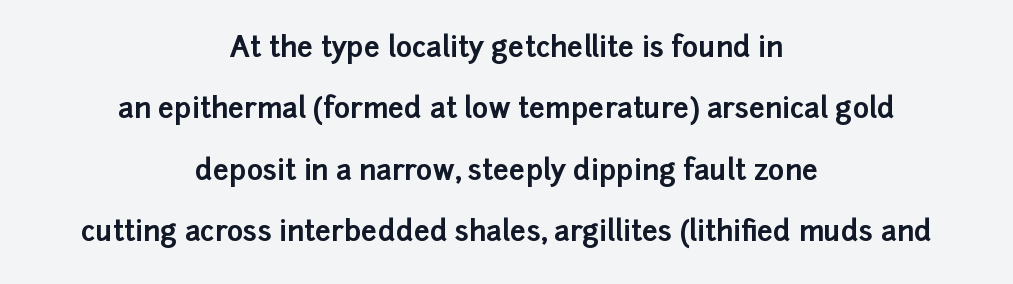
{"serif": "no", "italic": "no", "bold": "yes", "weight": "bold", "width": "normal", "stroke_contrast": "low", "x_height": "medium", "monospaced": "no", "underline": "no", "align": "center", "line_spacing": "loose", "line_spacing_ratio": 2.19, "letter_spacing": "normal", "letter_spacing_em": 0.0, "glyph_px": 28}
